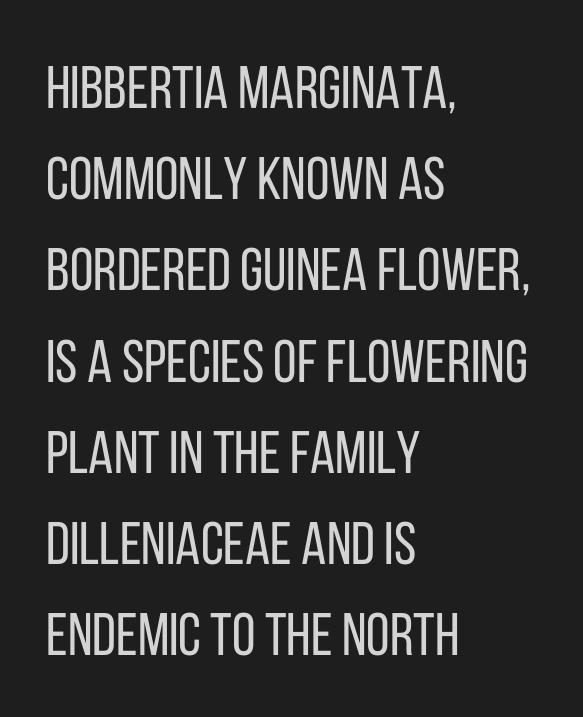
Note the varied advance widths — an 'i' is clearly narrower than an 'm'. Think standard paragraph weight, or any step lighter than that. Inter-character spacing is left at the font's built-in metrics. The baseline area is clear. Leading: standard.
